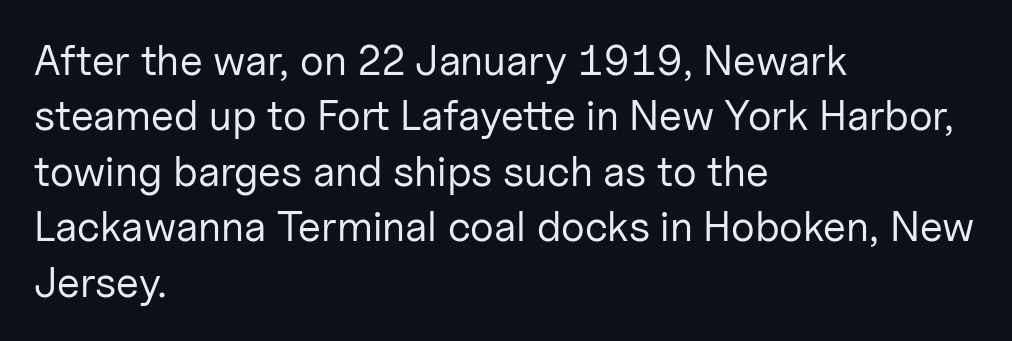
Style check: upright. Is the letter spacing exaggerated? No — it looks like the ordinary default. Decoration check: the copy has no underline. A normal amount of white space separates one row of letters from the next.
